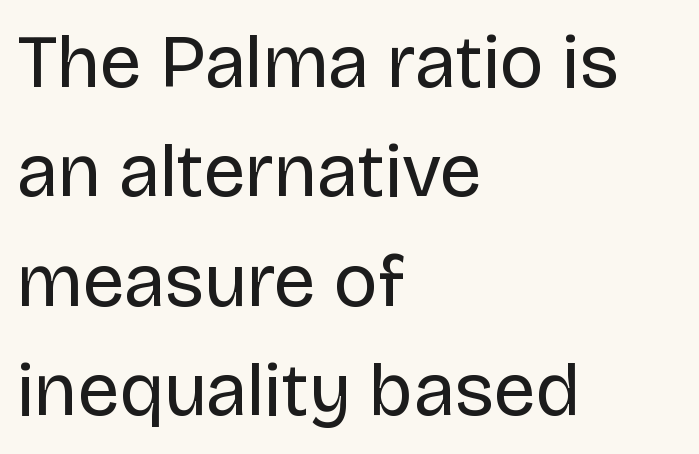
Q: Is the text bold? A: No.
Q: Is the text italic (slanted)? A: No, it is upright.
Q: Is the typeface a serif or a sans-serif typeface? A: Sans-serif.
Q: Is the text underlined? A: No.
Q: How is the paragraph aligned? A: Left-aligned.
Q: Is the spacing between letters normal or unusually wide? A: Normal.
Q: Is the spacing between lines tight, normal or loose? A: Normal.
Q: Width (condensed, normal, or wide)? A: Normal.
Q: Stroke contrast? A: Low.
Q: x-height? A: Large.
Q: Monospaced? A: No.
